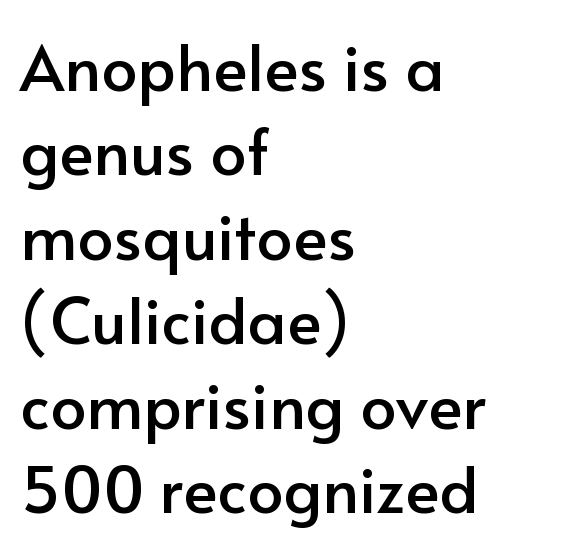
Posture: vertical. Tracking here is standard; glyphs follow each other at the usual distance. Varying glyph widths throughout — classic text-font behaviour. Serifs: no, the terminals of the letterforms are clean. The line-height multiplier appears to be the usual default.
